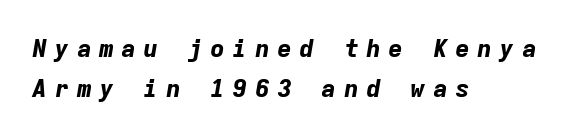
The image shows 25 px bold type, italic (leaning right); set left-aligned, normal line spacing (1.6x), unusually wide letter spacing (+0.29 em), not underlined.
